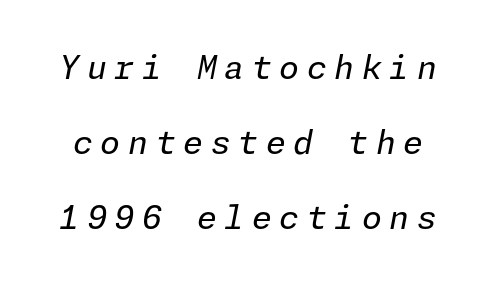
The image shows 32 px regular-weight type, italic (leaning right); set loose line spacing (2.35x), unusually wide letter spacing (+0.24 em), not underlined; low stroke contrast and a medium x-height.
